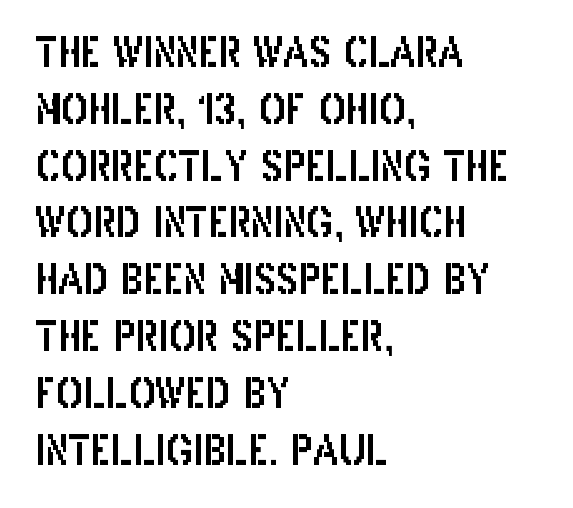
{"serif": "no", "italic": "no", "width": "condensed", "stroke_contrast": "low", "x_height": "large", "monospaced": "no", "underline": "no", "align": "left", "line_spacing": "normal", "line_spacing_ratio": 1.42, "letter_spacing": "normal", "letter_spacing_em": 0.0, "glyph_px": 40}
